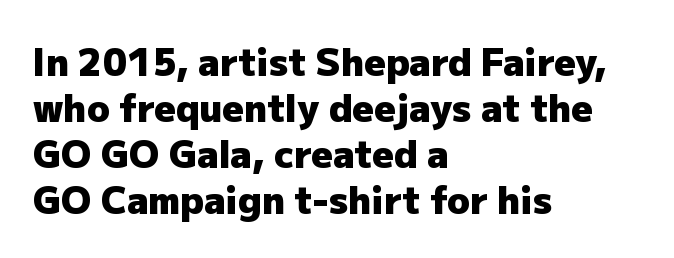
What kind of face is this? One without serifs — a sans. Anything drawn beneath the words? Only blank space. Heft: maximum for text — a bold. In terms of letterspacing, this is plain default setting.
